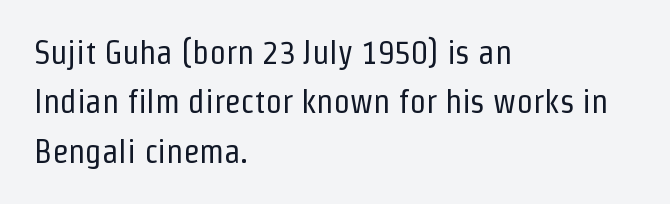
Q: Is the text bold? A: No.
Q: Is the text italic (slanted)? A: No, it is upright.
Q: Is the typeface a serif or a sans-serif typeface? A: Sans-serif.
Q: Is the text underlined? A: No.
Q: How is the paragraph aligned? A: Left-aligned.
Q: Is the spacing between letters normal or unusually wide? A: Normal.
Q: Is the spacing between lines tight, normal or loose? A: Normal.
Q: Width (condensed, normal, or wide)? A: Condensed.
Q: Stroke contrast? A: Low.
Q: x-height? A: Medium.
Q: Monospaced? A: No.
